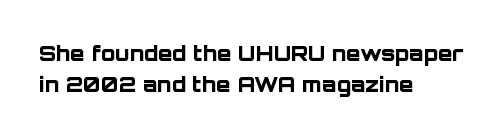
The image shows 21 px bold type, upright; set left-aligned, normal line spacing (1.48x), normal letter spacing, not underlined.
